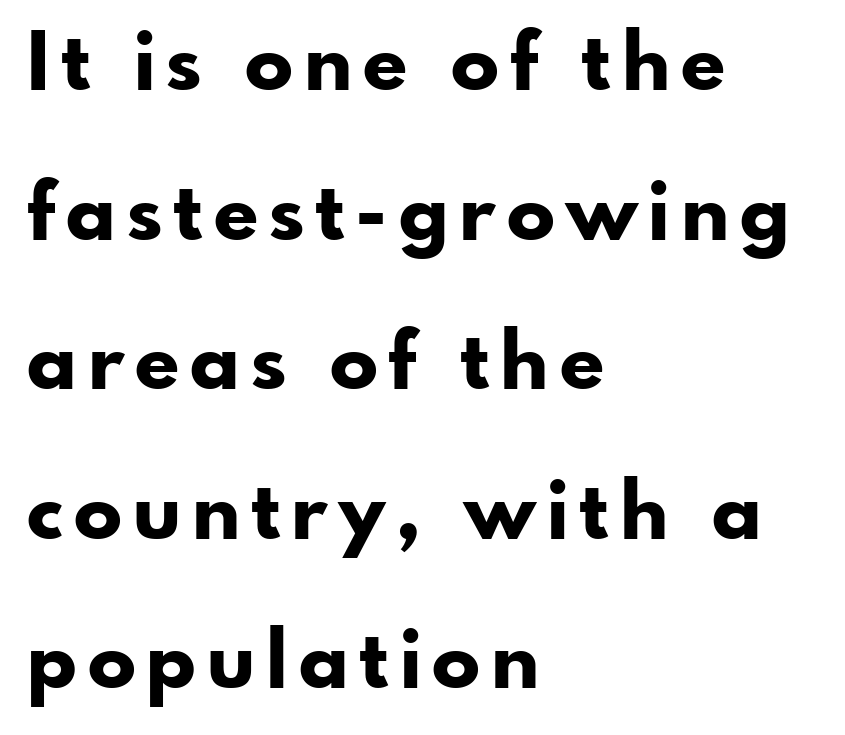
Summary of weight: heavy, a full bold. In CSS terms this would be text-align: left. The rendering uses natural spacing where letterforms have individual widths. Italic: no, the glyphs are upright roman.
